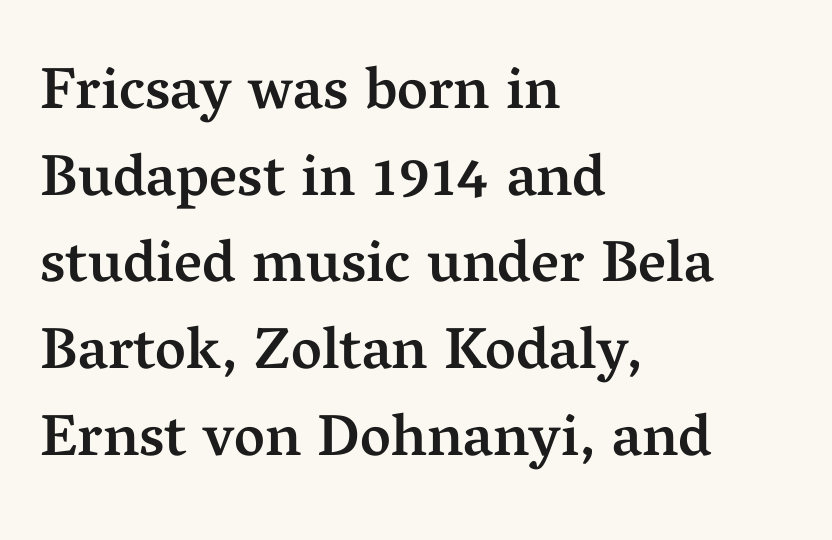
Where is the straight margin? On the left. Tracking here is standard; glyphs follow each other at the usual distance. Character widths vary here, with narrow letters taking less room than wide ones. Rule under the text: the space is simply empty. The designer left line spacing at the default. The face used here is a semibold: visibly heavier than regular, lighter than bold.
